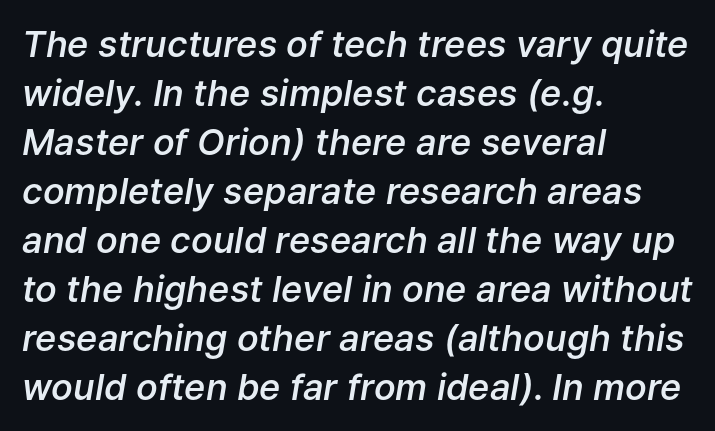
The image shows 36 px semibold type, italic (leaning right); set left-aligned, normal line spacing (1.36x), normal letter spacing, not underlined; low stroke contrast and a medium x-height.
